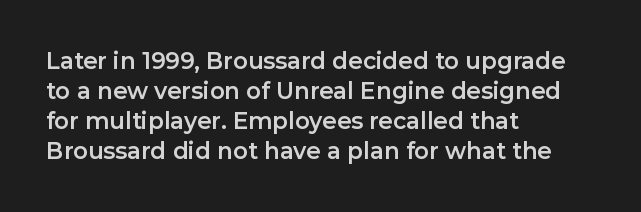
{"italic": "no", "underline": "no", "align": "left", "line_spacing": "normal", "line_spacing_ratio": 1.31, "letter_spacing": "normal", "letter_spacing_em": 0.0, "glyph_px": 23}
